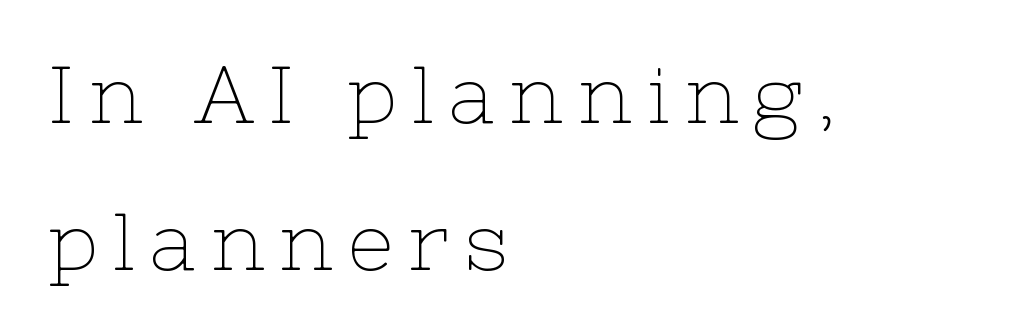
The image shows 80 px thin serif type, upright; set left-aligned, line spacing 1.84x, not underlined; low stroke contrast and a medium x-height.
